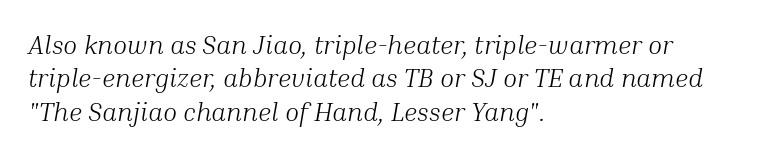
{"italic": "yes", "lean": "right", "slant_degrees": 10, "bold": "no", "underline": "no", "align": "left", "line_spacing": "normal", "line_spacing_ratio": 1.28, "letter_spacing": "normal", "letter_spacing_em": 0.0, "glyph_px": 26}
